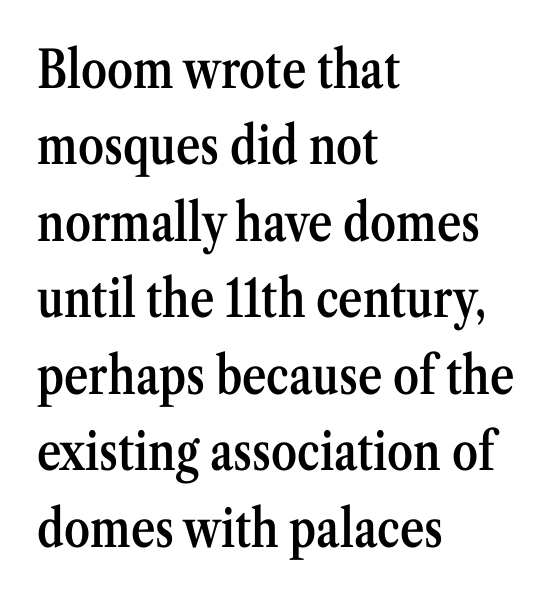
{"serif": "yes", "italic": "no", "bold": "semi", "weight": "semibold", "width": "condensed", "stroke_contrast": "medium", "x_height": "medium", "monospaced": "no", "underline": "no", "align": "left", "line_spacing": "normal", "line_spacing_ratio": 1.47, "letter_spacing": "normal", "letter_spacing_em": 0.0, "glyph_px": 52}
